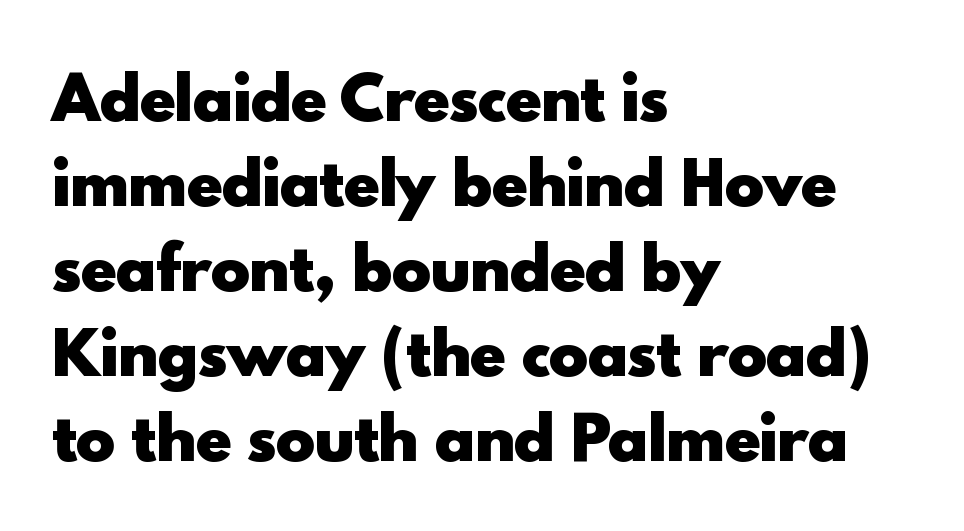
{"serif": "no", "italic": "no", "bold": "yes", "weight": "heavy", "width": "normal", "x_height": "small", "monospaced": "no", "underline": "no", "align": "left", "line_spacing": "normal", "line_spacing_ratio": 1.44, "letter_spacing": "normal", "letter_spacing_em": 0.0, "glyph_px": 59}
